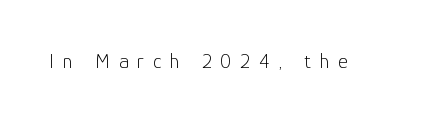
Q: Is the text bold? A: No.
Q: Is the text italic (slanted)? A: No, it is upright.
Q: Is the text underlined? A: No.
Q: Is the spacing between letters normal or unusually wide? A: Unusually wide.
